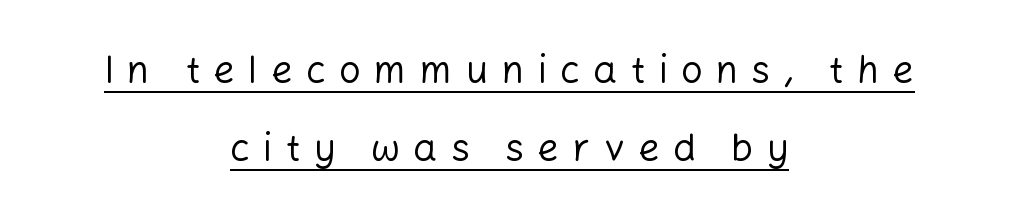
{"serif": "no", "italic": "no", "bold": "no", "weight": "regular", "width": "normal", "stroke_contrast": "low", "x_height": "medium", "monospaced": "no", "underline": "yes", "align": "center", "line_spacing": "loose", "line_spacing_ratio": 2.04, "letter_spacing": "wide", "letter_spacing_em": 0.35, "glyph_px": 38}
